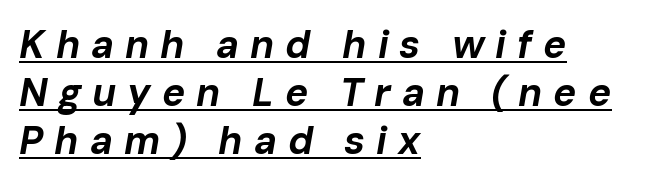
Q: Is the text bold? A: Yes.
Q: Is the text italic (slanted)? A: Yes, it leans right by about 10 degrees.
Q: Is the text underlined? A: Yes.
Q: How is the paragraph aligned? A: Left-aligned.
Q: Is the spacing between letters normal or unusually wide? A: Unusually wide.
Q: Width (condensed, normal, or wide)? A: Normal.
Q: Stroke contrast? A: Low.
Q: x-height? A: Medium.
Q: Monospaced? A: No.
